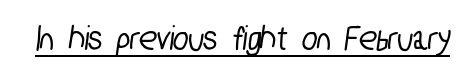
Q: Is the typeface a serif or a sans-serif typeface? A: Sans-serif.
Q: Is the text underlined? A: Yes.
Q: Is the spacing between letters normal or unusually wide? A: Normal.
Q: Width (condensed, normal, or wide)? A: Condensed.
Q: Stroke contrast? A: Low.
Q: x-height? A: Medium.
Q: Monospaced? A: No.
